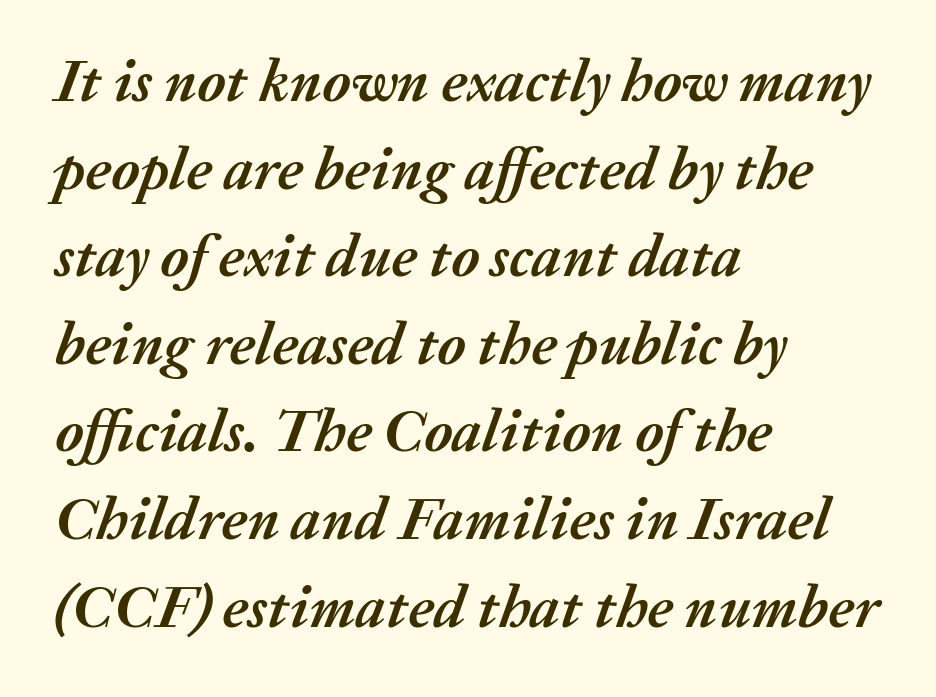
The text block is weighted toward the left margin, trailing off unevenly rightward. Posture: slanted. The zone under the glyphs is completely vacant. The face used here is proportionally spaced, like ordinary book or web type. If you measured baseline to baseline, you'd find a middling distance. Nothing unusual about the tracking: characters are spaced as the font intends.
